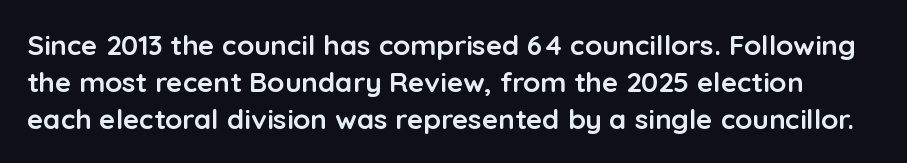
The letterforms sit shoulder to shoulder at normal distance. A dark, heavy texture on the line: the type is bold. The face used here is proportionally spaced, like ordinary book or web type. No feet cap the strokes, marking this as sans-serif type. A clean baseline with only descenders dipping below it. Vertically, the passage feels balanced, rows spaced as you'd expect.
